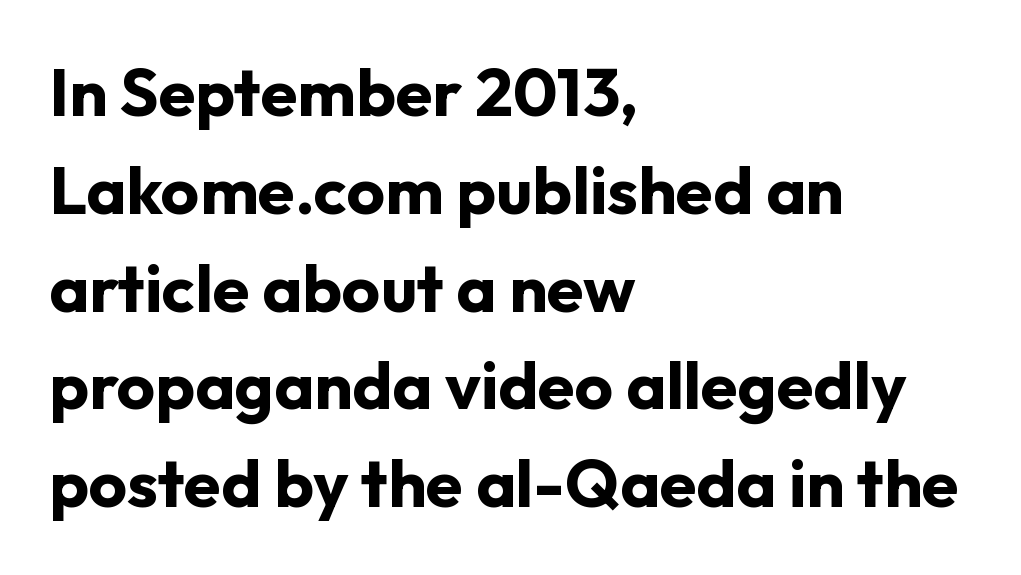
The image shows 67 px bold sans-serif type, upright; set left-aligned, normal line spacing (1.46x), normal letter spacing, not underlined; low stroke contrast and a medium x-height.
